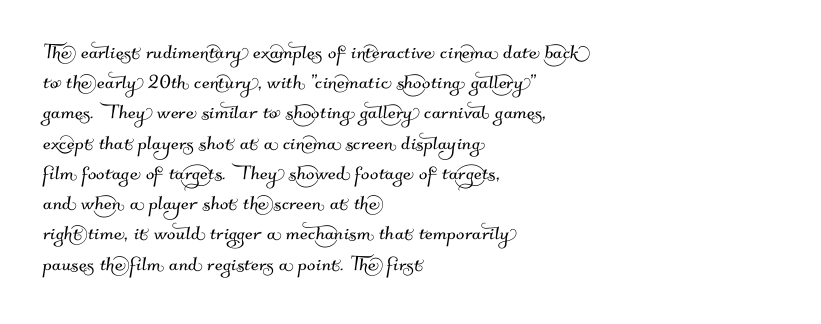
Q: Is the text underlined? A: No.
Q: How is the paragraph aligned? A: Left-aligned.
Q: Is the spacing between letters normal or unusually wide? A: Normal.
